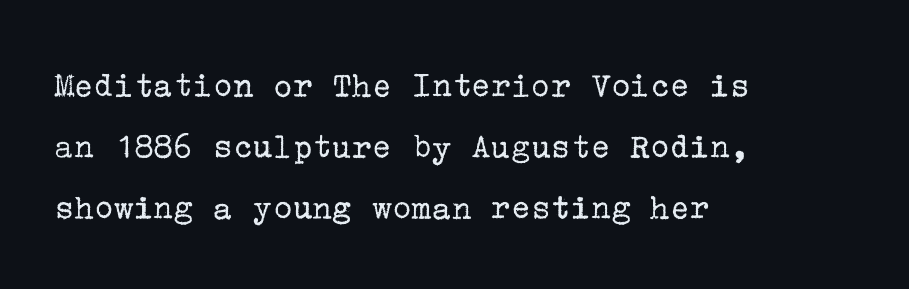
{"serif": "yes", "italic": "no", "bold": "no", "weight": "regular", "width": "normal", "stroke_contrast": "low", "x_height": "medium", "underline": "no", "align": "left", "line_spacing": "normal", "line_spacing_ratio": 1.65, "letter_spacing": "normal", "letter_spacing_em": 0.0, "glyph_px": 37}
